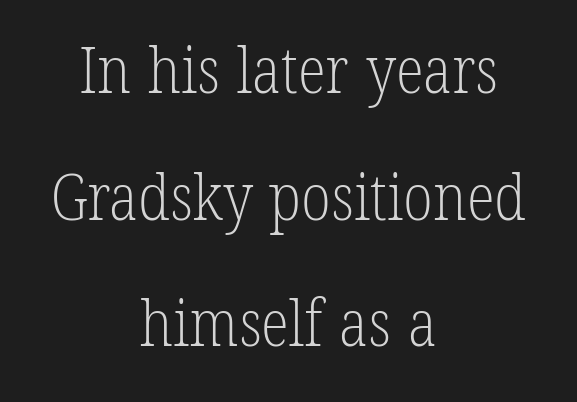
Varying glyph widths throughout — classic text-font behaviour. Think standard paragraph weight, or any step lighter than that. The rendering keeps characters at their native spacing. Rule under the text: the space is simply empty. These lines are composed in type with serifs.
